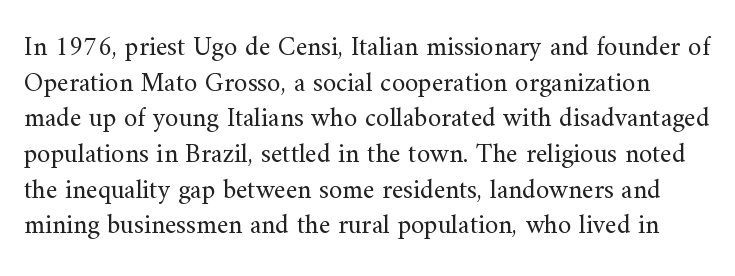
Only glyphs here, with clear space below each row. Does extra space separate the letters? No, they use regular spacing. Style check: upright. This sample keeps an unexceptional amount of space between lines. No extra ink here — the face is not bold.
